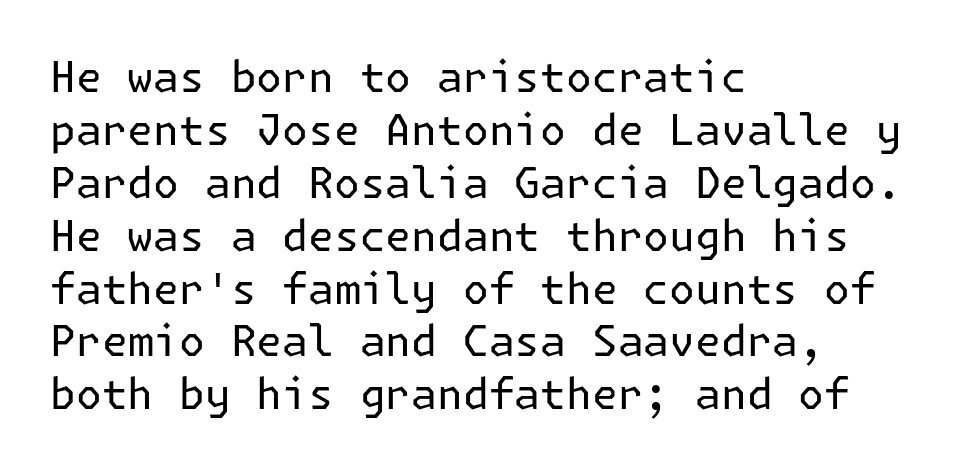
A student would call this left alignment; a typographer would say flush left, rag right. The axis of the letterforms is exactly vertical. Bare-footed words on every line. Is this a sans? Yes — the strokes have no serifs.
